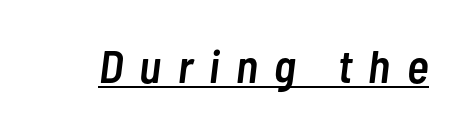
The image shows 46 px semibold, condensed type, italic (leaning right); set unusually wide letter spacing (+0.36 em), underlined; low stroke contrast and a medium x-height.
